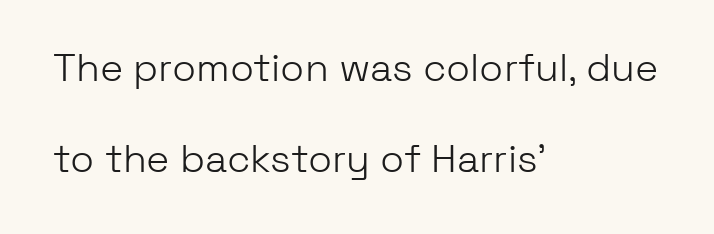
The setting favours the left margin, as ordinary paragraphs usually do. Weight: in the light-to-regular range. Here the designer chose a conventional face with non-uniform glyph widths. Nope, not italic — everything's standing straight. Only glyphs here, with clear space below each row. Successive baselines arrive slowly, with a big drop between each.
